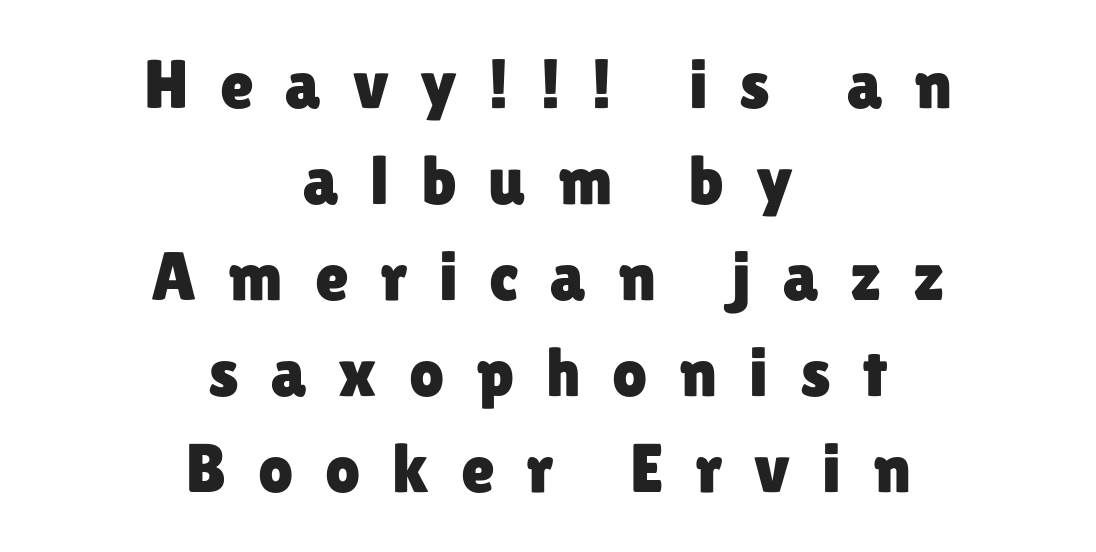
{"serif": "no", "italic": "no", "width": "normal", "stroke_contrast": "low", "x_height": "medium", "monospaced": "no", "underline": "no", "align": "center", "line_spacing": "normal", "line_spacing_ratio": 1.39, "letter_spacing": "wide", "letter_spacing_em": 0.46, "glyph_px": 69}
